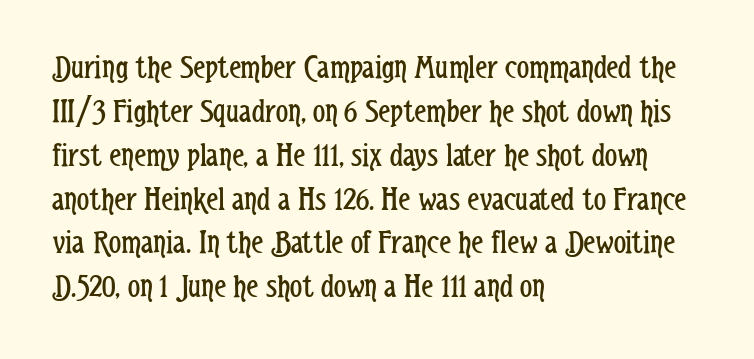
Q: Is the text bold? A: No.
Q: Is the text italic (slanted)? A: No, it is upright.
Q: Is the typeface a serif or a sans-serif typeface? A: Sans-serif.
Q: Is the text underlined? A: No.
Q: How is the paragraph aligned? A: Left-aligned.
Q: Is the spacing between letters normal or unusually wide? A: Normal.
Q: Is the spacing between lines tight, normal or loose? A: Normal.
Q: Width (condensed, normal, or wide)? A: Condensed.
Q: Stroke contrast? A: Low.
Q: x-height? A: Medium.
Q: Monospaced? A: No.
